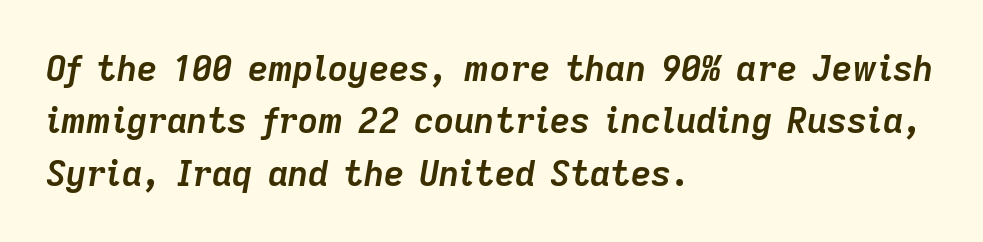
{"italic": "yes", "lean": "right", "slant_degrees": 9, "bold": "yes", "weight": "semibold", "width": "normal", "stroke_contrast": "low", "x_height": "medium", "monospaced": "no", "underline": "no", "align": "left", "line_spacing": "normal", "line_spacing_ratio": 1.5, "letter_spacing": "normal", "letter_spacing_em": 0.0, "glyph_px": 35}
